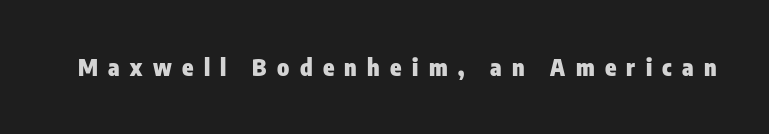
The image shows 23 px bold type, upright; set unusually wide letter spacing (+0.45 em), not underlined.
